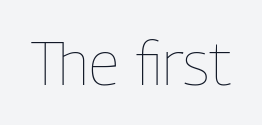
{"italic": "no", "bold": "no", "weight": "thin", "width": "condensed", "stroke_contrast": "low", "x_height": "medium", "monospaced": "no", "underline": "no", "letter_spacing": "normal", "letter_spacing_em": 0.0, "glyph_px": 60}
